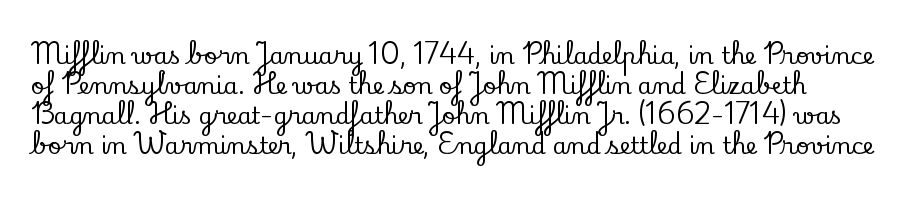
Bare-footed words on every line. Summary of vertical rhythm: regular, with standard interline spacing. No extra tracking has been applied to these lines. Style check: upright.
